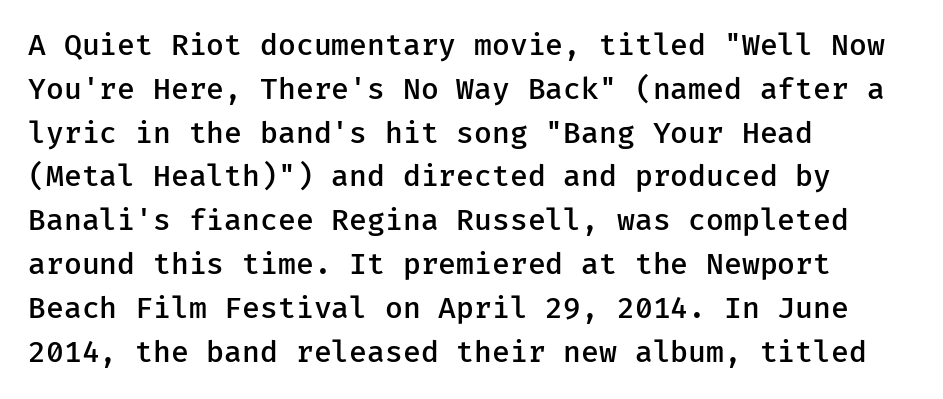
Baseline-to-baseline distance is the conventional proportion of letter height. Nope, not italic — everything's standing straight. Nobody touched the tracking dial on this one. The ragged edge is on the right, which tells us the setting is flush left. These words are printed semibold, heavier than regular yet not bold.
